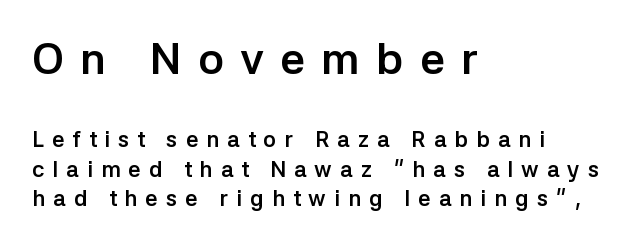
Q: Is the text bold? A: Yes.
Q: Is the text italic (slanted)? A: No, it is upright.
Q: Is the typeface a serif or a sans-serif typeface? A: Sans-serif.
Q: Is the text underlined? A: No.
Q: How is the paragraph aligned? A: Left-aligned.
Q: Is the spacing between letters normal or unusually wide? A: Unusually wide.
Q: Is the spacing between lines tight, normal or loose? A: Normal.
Q: Which block of text is set in a larger size, the first (top) or the second (bottom)? A: The first (top) one.
Q: Width (condensed, normal, or wide)? A: Normal.
Q: Stroke contrast? A: Low.
Q: x-height? A: Medium.
Q: Monospaced? A: No.
